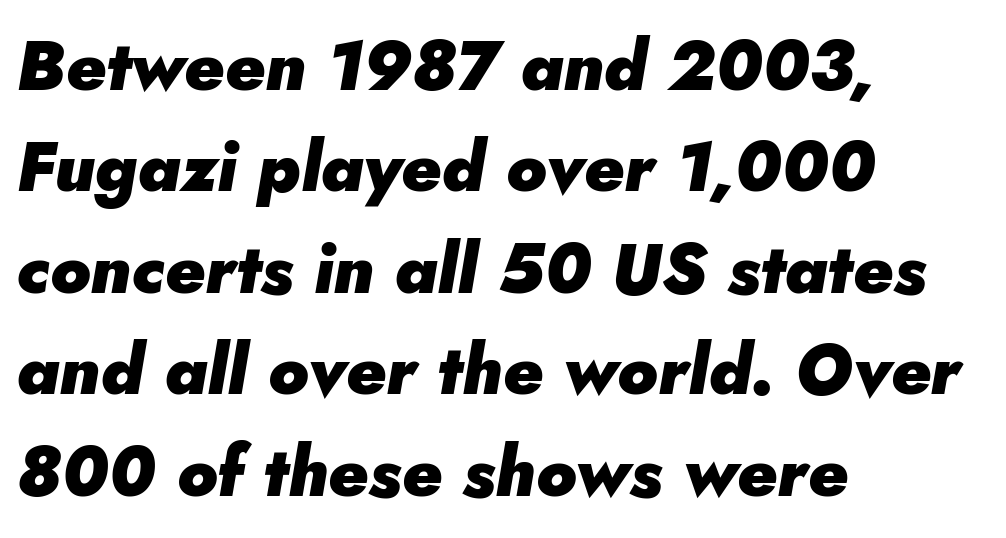
Standard letterfit; no display-style spreading of the glyphs. Vertical spacing — default. Short and long lines alike share a common starting point at left. A typesetter would call this proportional, since set widths differ per character. Unmarked baselines from the first word to the last.
